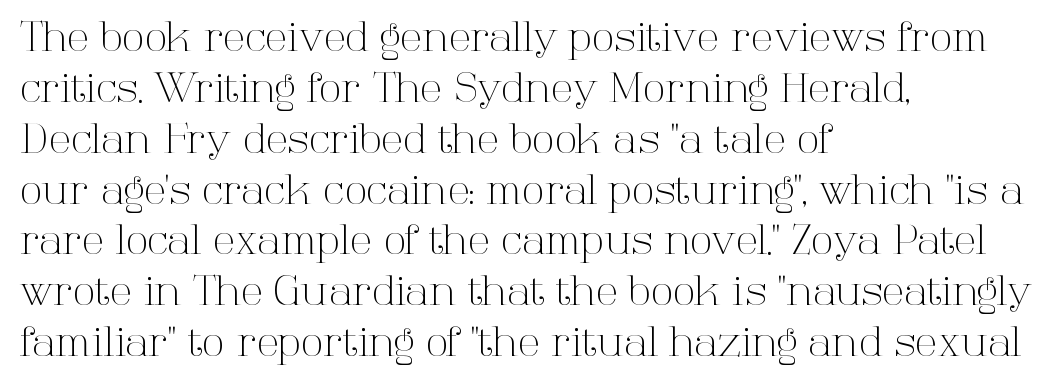
The image shows 41 px light serif type, upright; set left-aligned, line spacing 1.24x, normal letter spacing, not underlined; high stroke contrast and a medium x-height.
